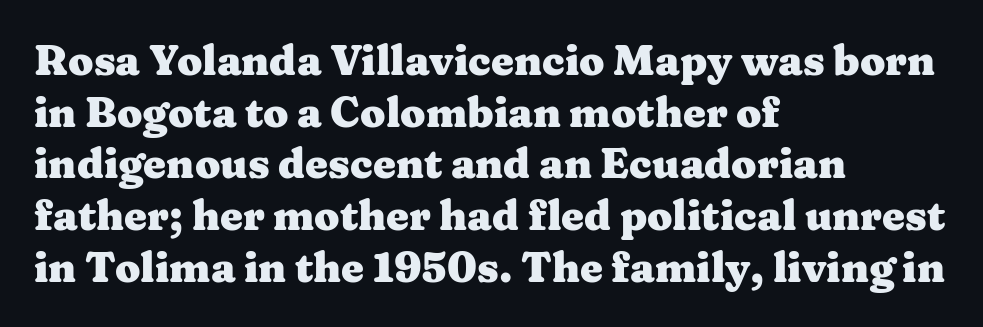
{"serif": "yes", "italic": "no", "bold": "yes", "weight": "heavy", "width": "wide", "stroke_contrast": "medium", "x_height": "medium", "monospaced": "no", "underline": "no", "align": "left", "line_spacing": "normal", "line_spacing_ratio": 1.26, "letter_spacing": "normal", "letter_spacing_em": 0.0, "glyph_px": 41}
